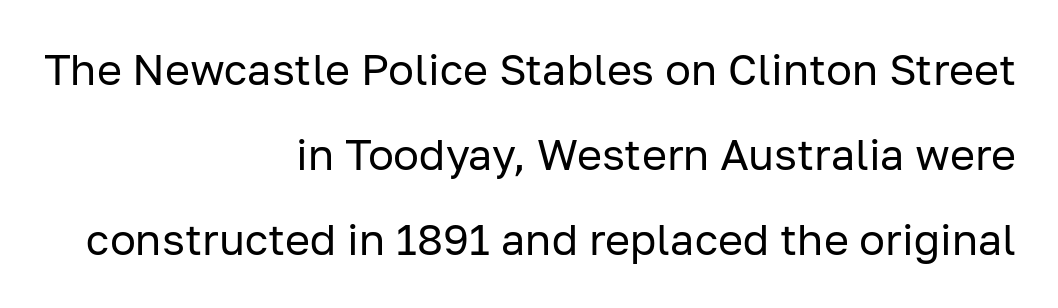
The font's upright variant was chosen for this text. Line spacing here is loose. Reading down the block, your eye finds every line finishing at a fixed right position. The letterforms sit shoulder to shoulder at normal distance.
